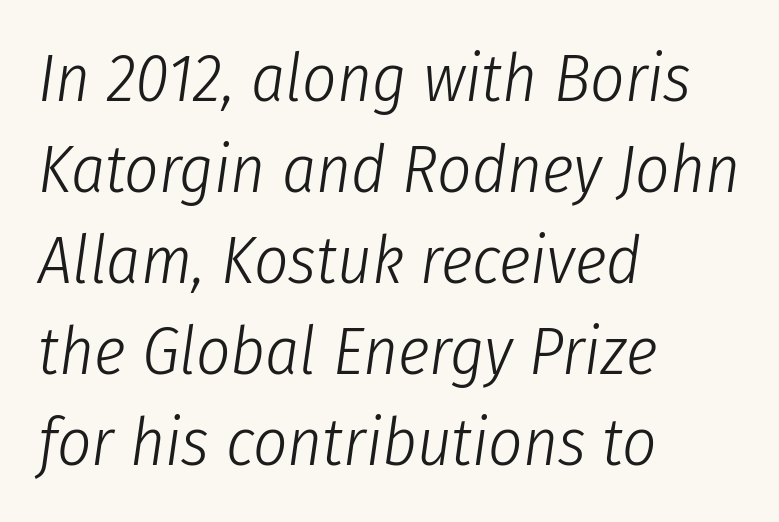
{"italic": "yes", "lean": "right", "slant_degrees": 8, "bold": "no", "weight": "light", "width": "condensed", "stroke_contrast": "low", "x_height": "medium", "monospaced": "no", "underline": "no", "align": "left", "line_spacing": "normal", "line_spacing_ratio": 1.36, "letter_spacing": "normal", "letter_spacing_em": 0.0, "glyph_px": 67}
